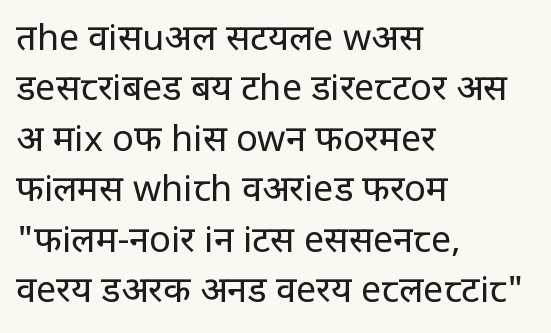
Summary of vertical rhythm: regular, with standard interline spacing. The letters sit at their default tracking, neither squeezed nor spread. The lines are quadded left. Descender tails drop into unmarked territory.
